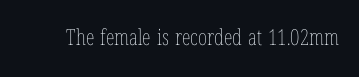
The space directly below the letters is spotless. Quick note: not italic, upright. The line texture is even and compact thanks to regular tracking. These glyphs show unthickened strokes, regular width or finer.
